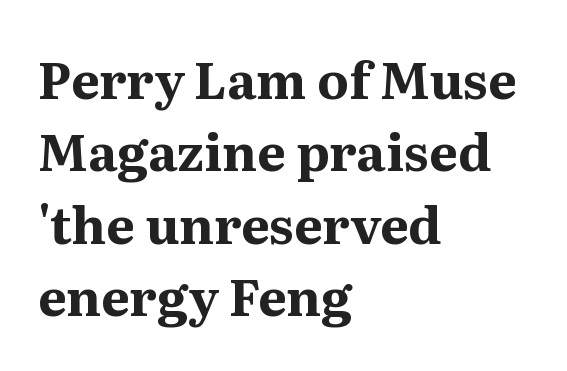
Is there much room between lines? A standard amount, neither cramped nor airy. Unmarked baselines from the first word to the last. In terms of letterspacing, this is plain default setting. I'd call this a serif setting — the letters wear small feet. Where is the straight margin? On the left.
